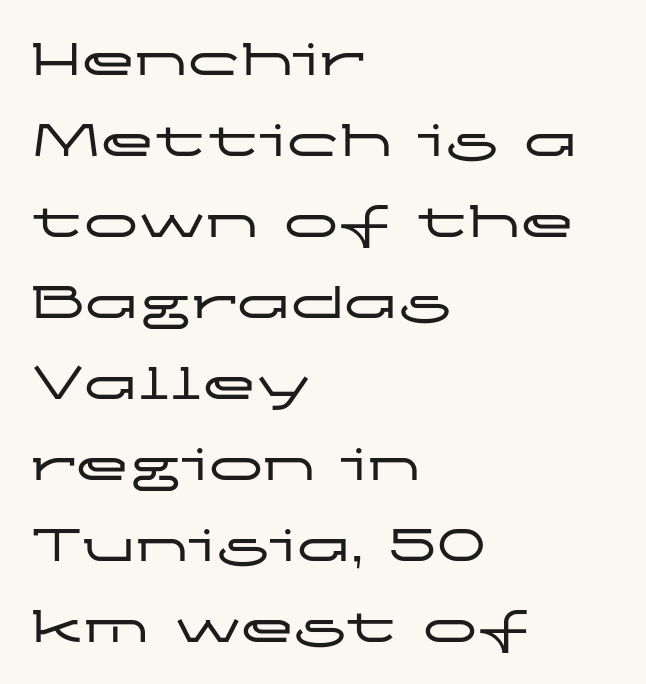
{"serif": "no", "italic": "no", "width": "wide", "stroke_contrast": "low", "x_height": "medium", "monospaced": "no", "underline": "no", "align": "left", "line_spacing": "normal", "line_spacing_ratio": 1.5, "letter_spacing": "normal", "letter_spacing_em": 0.0, "glyph_px": 54}
